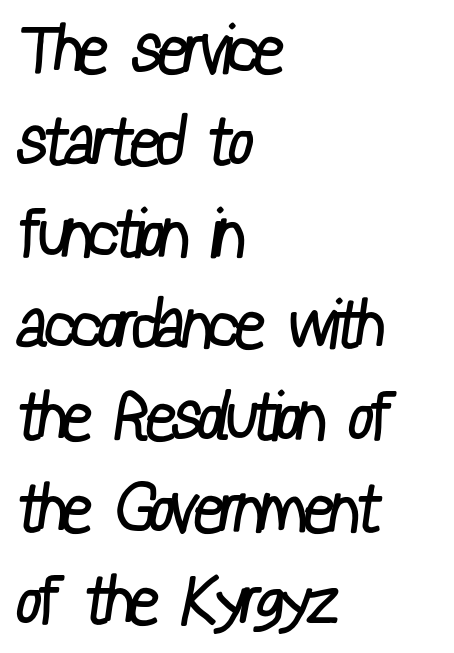
The image shows 67 px regular-weight, condensed sans-serif type; set left-aligned, normal line spacing (1.37x), normal letter spacing, not underlined; low stroke contrast and a medium x-height.
